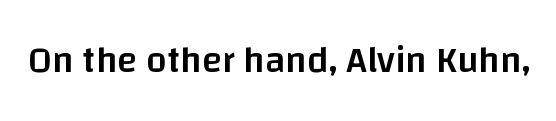
Q: Is the text bold? A: Semi-bold.
Q: Is the text italic (slanted)? A: No, it is upright.
Q: Is the typeface a serif or a sans-serif typeface? A: Sans-serif.
Q: Is the text underlined? A: No.
Q: Is the spacing between letters normal or unusually wide? A: Normal.
Q: Width (condensed, normal, or wide)? A: Normal.
Q: Stroke contrast? A: Low.
Q: x-height? A: Large.
Q: Monospaced? A: No.
